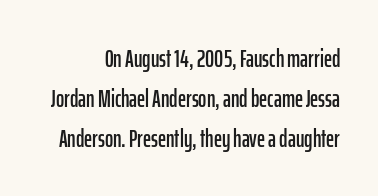
{"italic": "no", "underline": "no", "line_spacing": "normal", "line_spacing_ratio": 1.6, "letter_spacing": "normal", "letter_spacing_em": 0.0, "glyph_px": 25}
